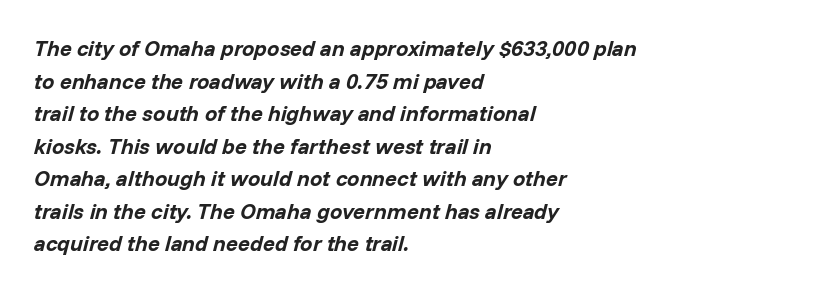
{"italic": "yes", "lean": "right", "slant_degrees": 14, "bold": "yes", "underline": "no", "align": "left", "line_spacing": "normal", "line_spacing_ratio": 1.48, "letter_spacing": "normal", "letter_spacing_em": 0.0, "glyph_px": 22}
